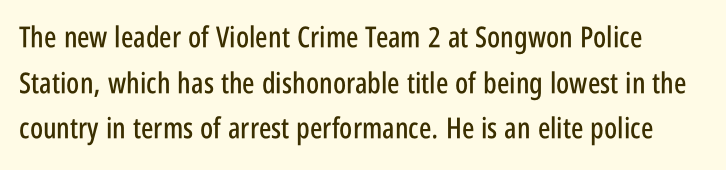
{"serif": "no", "italic": "no", "width": "condensed", "stroke_contrast": "low", "x_height": "large", "monospaced": "no", "underline": "no", "line_spacing": "normal", "line_spacing_ratio": 1.57, "letter_spacing": "normal", "letter_spacing_em": 0.0, "glyph_px": 29}
